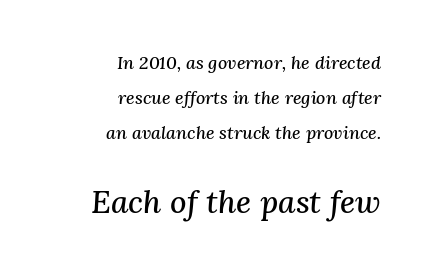
{"serif": "yes", "italic": "yes", "lean": "right", "slant_degrees": 3, "width": "normal", "stroke_contrast": "medium", "x_height": "medium", "monospaced": "no", "underline": "no", "align": "right", "line_spacing": "loose", "line_spacing_ratio": 1.94, "letter_spacing": "normal", "letter_spacing_em": 0.0, "larger_block": "second", "size_ratio": 1.78, "glyph_px": 32}
